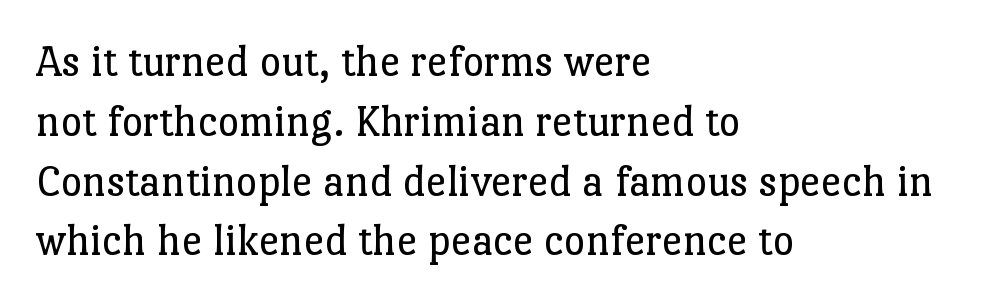
{"serif": "yes", "italic": "no", "bold": "no", "weight": "regular", "width": "normal", "stroke_contrast": "low", "x_height": "medium", "monospaced": "no", "underline": "no", "align": "left", "line_spacing": "normal", "line_spacing_ratio": 1.3, "letter_spacing": "normal", "letter_spacing_em": 0.0, "glyph_px": 46}
